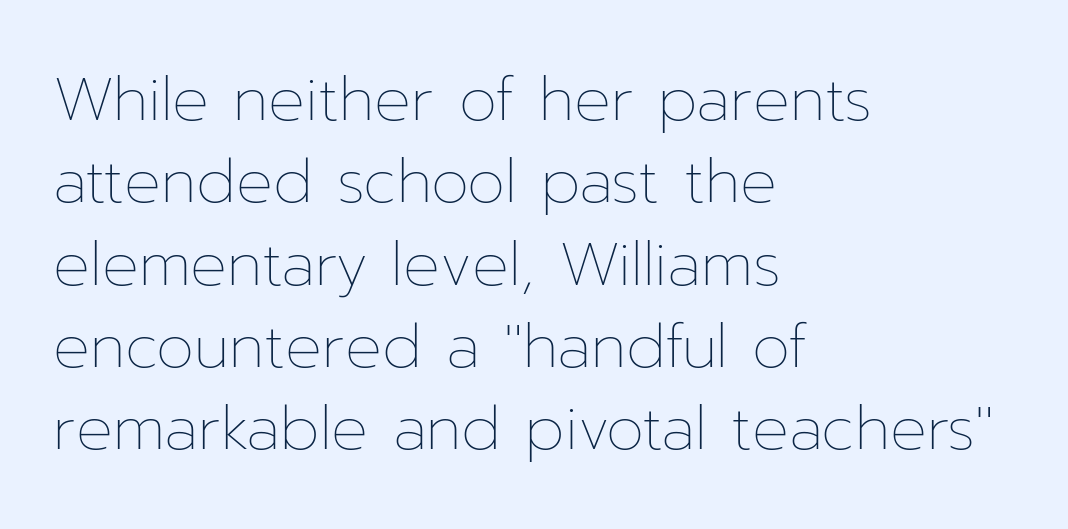
Letter spacing: default. You could not count columns in this text — the font is proportionally spaced. The passage is arranged the way most books set body copy — flush left. Interline gaps are of average width in this sample. The axis of the letterforms is exactly vertical.
